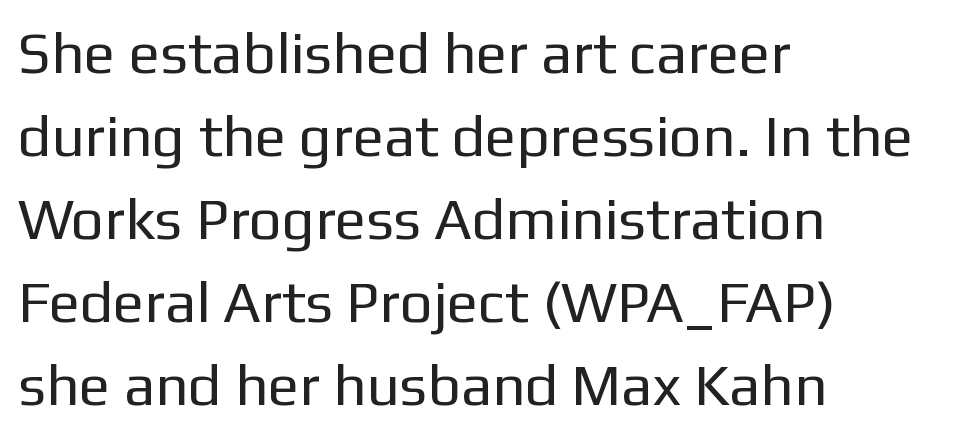
{"serif": "no", "italic": "no", "bold": "no", "weight": "regular", "width": "normal", "stroke_contrast": "low", "x_height": "medium", "monospaced": "no", "underline": "no", "align": "left", "line_spacing": "normal", "line_spacing_ratio": 1.43, "letter_spacing": "normal", "letter_spacing_em": 0.0, "glyph_px": 58}
